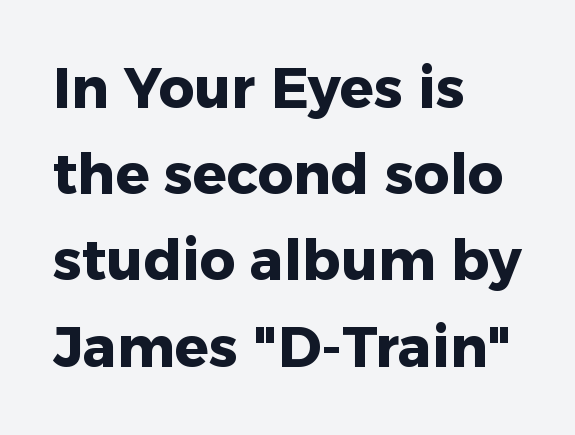
The image shows 56 px heavy sans-serif type, upright; set left-aligned, normal line spacing (1.54x), normal letter spacing, not underlined; low stroke contrast and a medium x-height.
